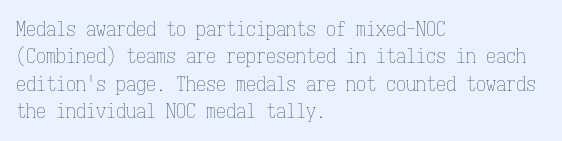
{"italic": "no", "bold": "no", "underline": "no", "align": "left", "line_spacing": "normal", "line_spacing_ratio": 1.37, "letter_spacing": "normal", "letter_spacing_em": 0.0, "glyph_px": 20}
